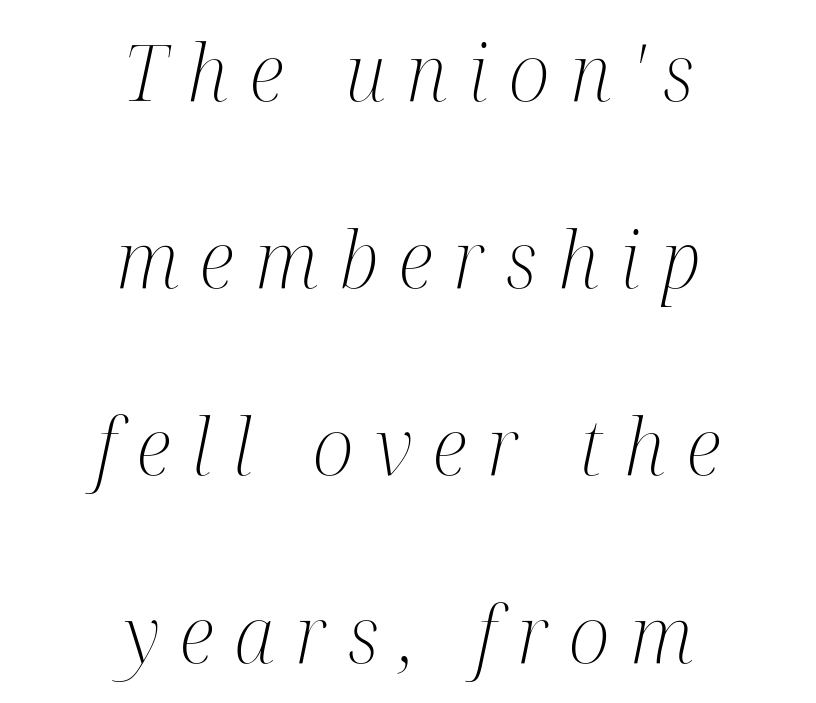
The image shows 78 px light, condensed serif type, italic (leaning right); set centered, loose line spacing (2.4x), unusually wide letter spacing (+0.27 em), not underlined; medium stroke contrast and a medium x-height.
